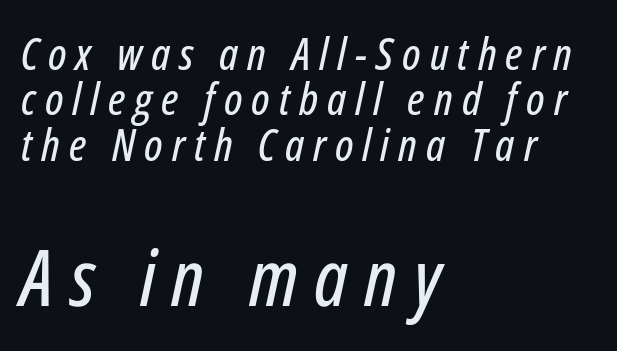
{"italic": "yes", "lean": "right", "slant_degrees": 12, "width": "condensed", "stroke_contrast": "low", "x_height": "medium", "monospaced": "no", "underline": "no", "align": "left", "line_spacing": "tight", "line_spacing_ratio": 1.01, "letter_spacing": "wide", "letter_spacing_em": 0.2, "larger_block": "second", "size_ratio": 1.76, "glyph_px": 79}
